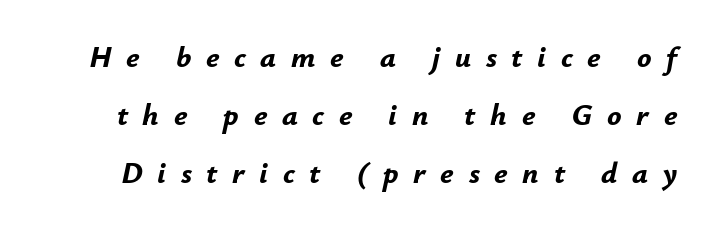
{"italic": "yes", "lean": "right", "slant_degrees": 12, "bold": "yes", "weight": "bold", "width": "normal", "stroke_contrast": "low", "x_height": "small", "monospaced": "no", "underline": "no", "line_spacing": "loose", "line_spacing_ratio": 1.93, "letter_spacing": "wide", "letter_spacing_em": 0.49, "glyph_px": 30}
